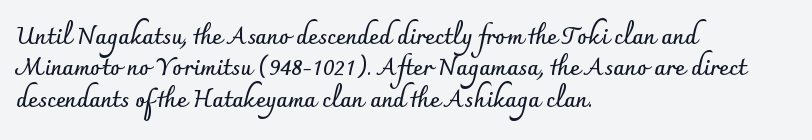
The face used here has the dense, thick strokes of a bold. All the whitespace from short lines collects on the right. Observe the ordinary spacing: letters are neighbours, not strangers. Rule under the text: the space is simply empty.
